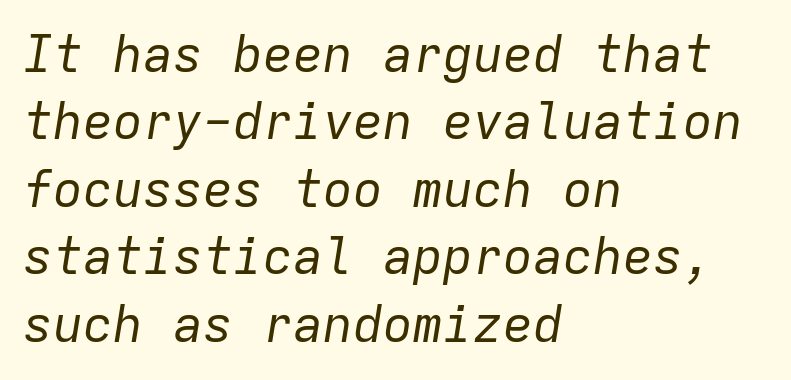
{"italic": "yes", "lean": "right", "slant_degrees": 9, "bold": "no", "weight": "regular", "width": "normal", "stroke_contrast": "low", "x_height": "medium", "monospaced": "yes", "underline": "no", "align": "left", "line_spacing": "normal", "line_spacing_ratio": 1.35, "letter_spacing": "normal", "letter_spacing_em": 0.0, "glyph_px": 50}
